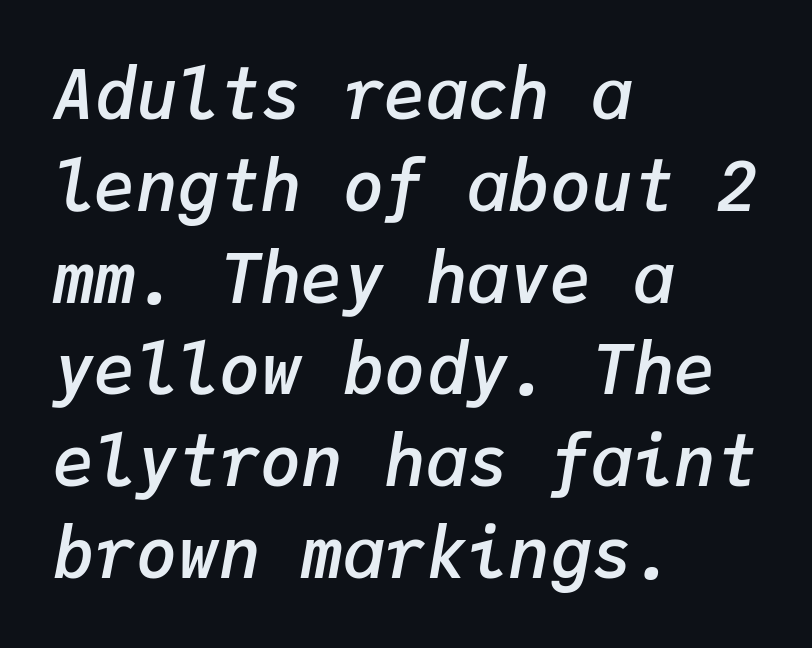
Q: Is the text bold? A: Semi-bold.
Q: Is the text italic (slanted)? A: Yes, it leans right by about 9 degrees.
Q: Is the text underlined? A: No.
Q: How is the paragraph aligned? A: Left-aligned.
Q: Is the spacing between letters normal or unusually wide? A: Normal.
Q: Is the spacing between lines tight, normal or loose? A: Normal.
Q: Width (condensed, normal, or wide)? A: Normal.
Q: Stroke contrast? A: Low.
Q: x-height? A: Medium.
Q: Monospaced? A: Yes.
